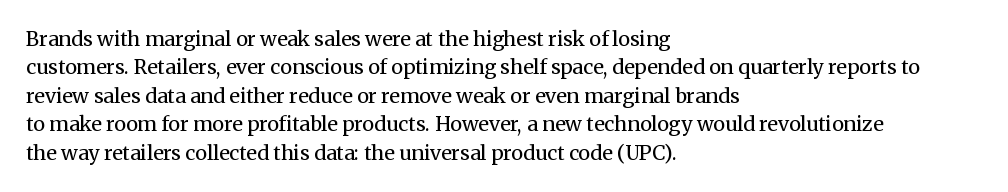
Q: Is the text bold? A: No.
Q: Is the text italic (slanted)? A: No, it is upright.
Q: Is the text underlined? A: No.
Q: How is the paragraph aligned? A: Left-aligned.
Q: Is the spacing between letters normal or unusually wide? A: Normal.
Q: Is the spacing between lines tight, normal or loose? A: Normal.
